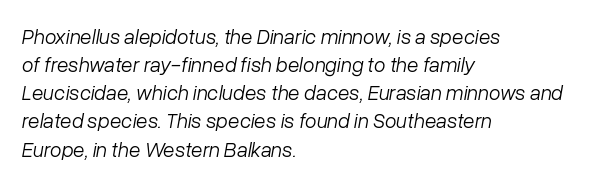
These lines are set flush left with a ragged right edge. The text carries the slant typical of an italic or oblique font. The block of text has a typical density, with ordinary space between rows. Vertical stems look standard width or narrower in stroke. Is the letter spacing exaggerated? No — it looks like the ordinary default. Type without underlining.
